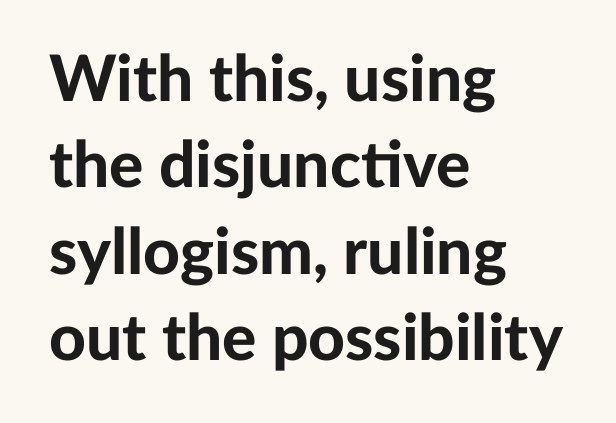
Q: Is the text bold? A: Yes.
Q: Is the text italic (slanted)? A: No, it is upright.
Q: Is the typeface a serif or a sans-serif typeface? A: Sans-serif.
Q: Is the text underlined? A: No.
Q: How is the paragraph aligned? A: Left-aligned.
Q: Is the spacing between letters normal or unusually wide? A: Normal.
Q: Is the spacing between lines tight, normal or loose? A: Normal.
Q: Width (condensed, normal, or wide)? A: Normal.
Q: Stroke contrast? A: Low.
Q: x-height? A: Medium.
Q: Monospaced? A: No.
